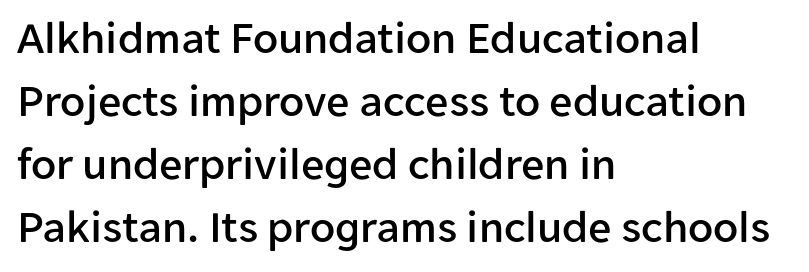
The image shows 46 px sans-serif type, upright; set left-aligned, normal line spacing (1.37x), normal letter spacing, not underlined; low stroke contrast and a medium x-height.
